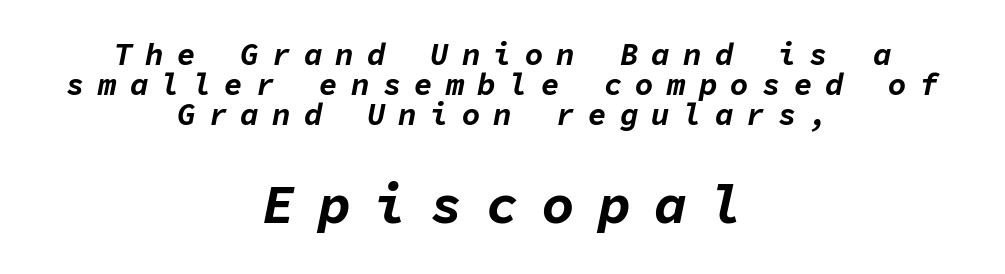
The image shows 55 px bold type, italic (leaning right), monospaced; set centered, tight line spacing (0.97x), unusually wide letter spacing (+0.42 em), not underlined; the second (bottom) block is 1.77x larger; low stroke contrast and a medium x-height.
